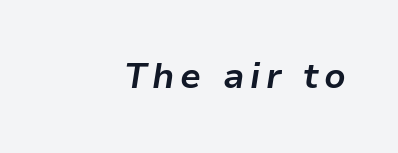
The image shows 35 px bold type, italic (leaning right); set not underlined; low stroke contrast and a medium x-height.
